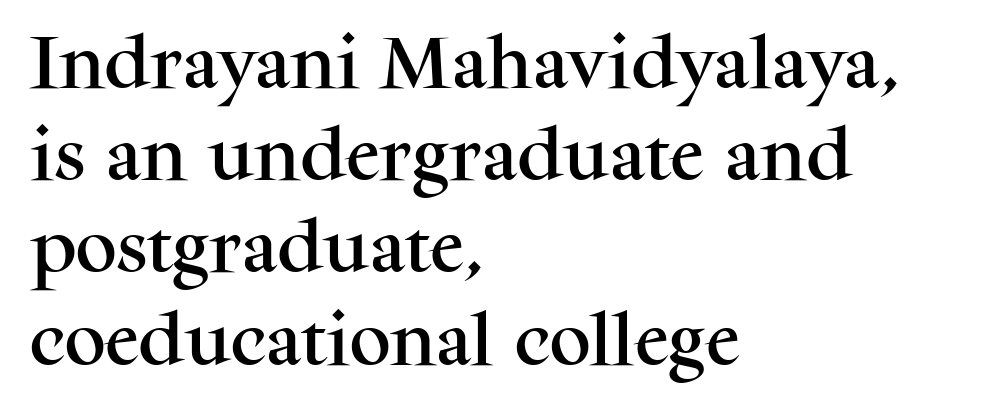
Character widths vary here, with narrow letters taking less room than wide ones. The letterforms sit shoulder to shoulder at normal distance. This sample uses a serif face. Underline: absent.
